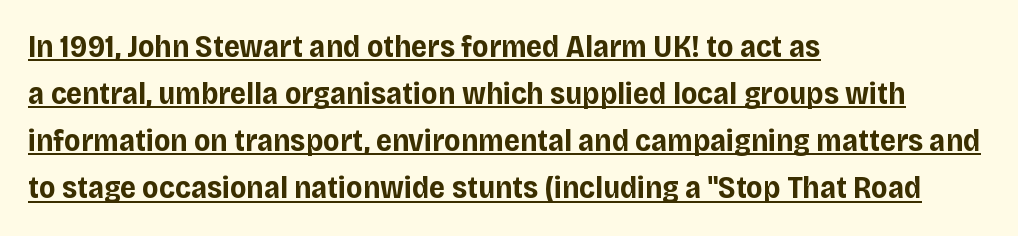
Q: Is the text bold? A: Yes.
Q: Is the text italic (slanted)? A: No, it is upright.
Q: Is the typeface a serif or a sans-serif typeface? A: Sans-serif.
Q: Is the text underlined? A: Yes.
Q: How is the paragraph aligned? A: Left-aligned.
Q: Is the spacing between letters normal or unusually wide? A: Normal.
Q: Is the spacing between lines tight, normal or loose? A: Normal.
Q: Width (condensed, normal, or wide)? A: Normal.
Q: Stroke contrast? A: Low.
Q: x-height? A: Large.
Q: Monospaced? A: No.
